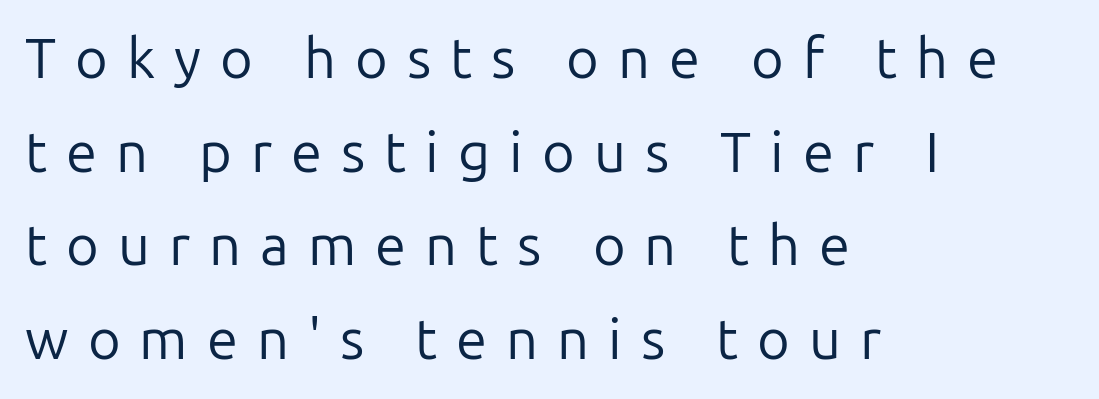
{"serif": "no", "italic": "no", "bold": "no", "weight": "regular", "width": "normal", "stroke_contrast": "low", "x_height": "medium", "monospaced": "no", "underline": "no", "align": "left", "line_spacing": "normal", "line_spacing_ratio": 1.67, "letter_spacing": "wide", "letter_spacing_em": 0.34, "glyph_px": 56}
